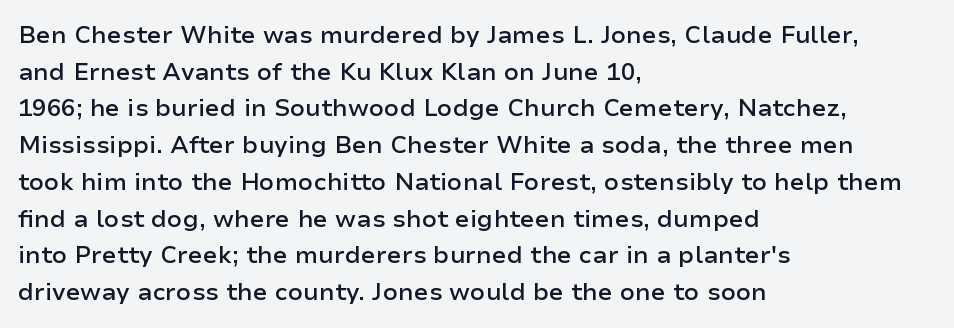
{"italic": "no", "bold": "semi", "underline": "no", "align": "left", "line_spacing": "normal", "line_spacing_ratio": 1.53, "letter_spacing": "normal", "letter_spacing_em": 0.0, "glyph_px": 24}
